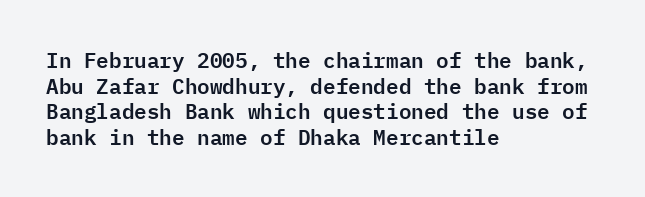
Q: Is the text italic (slanted)? A: No, it is upright.
Q: Is the text underlined? A: No.
Q: How is the paragraph aligned? A: Left-aligned.
Q: Is the spacing between letters normal or unusually wide? A: Normal.
